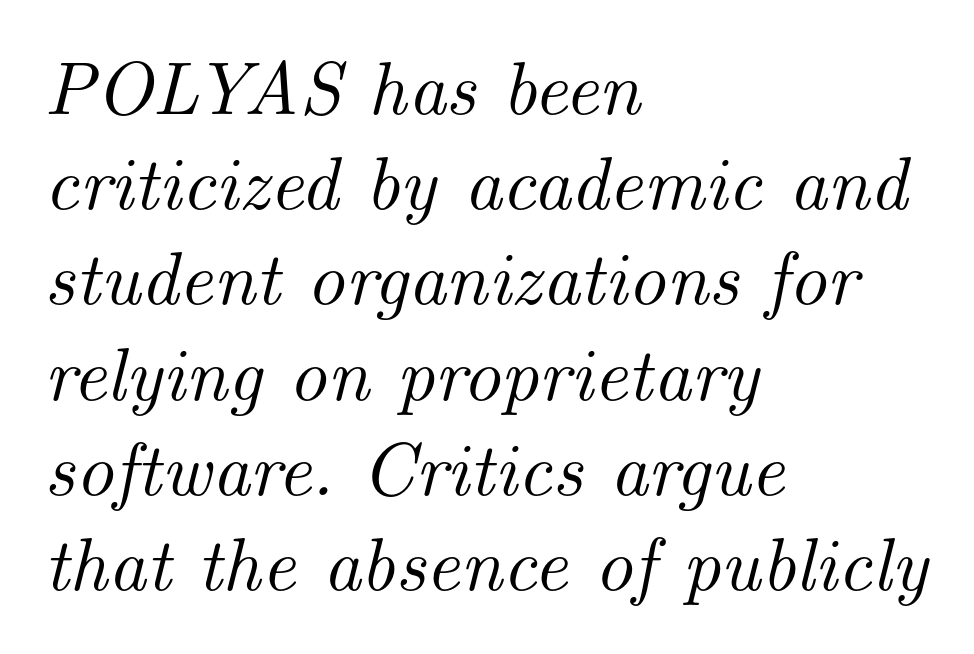
This rendering leaves character spacing at its baseline value. Honestly, there is no underline to notice here at all. These lines stack with their left ends in a neat column. Varying glyph widths throughout — classic text-font behaviour.
